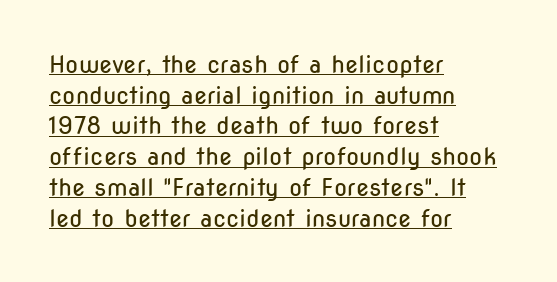
{"italic": "no", "bold": "no", "underline": "yes", "align": "left", "line_spacing": "normal", "line_spacing_ratio": 1.28, "letter_spacing": "normal", "letter_spacing_em": 0.0, "glyph_px": 24}
